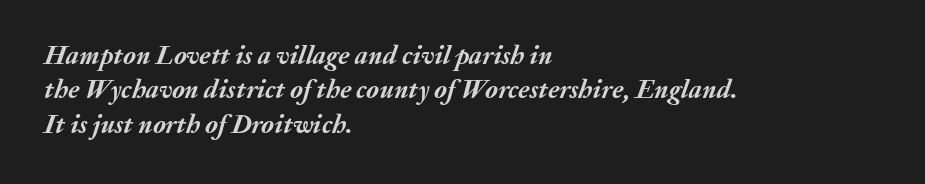
{"italic": "yes", "lean": "right", "slant_degrees": 20, "bold": "yes", "underline": "no", "align": "left", "line_spacing": "normal", "line_spacing_ratio": 1.32, "letter_spacing": "normal", "letter_spacing_em": 0.0, "glyph_px": 26}
